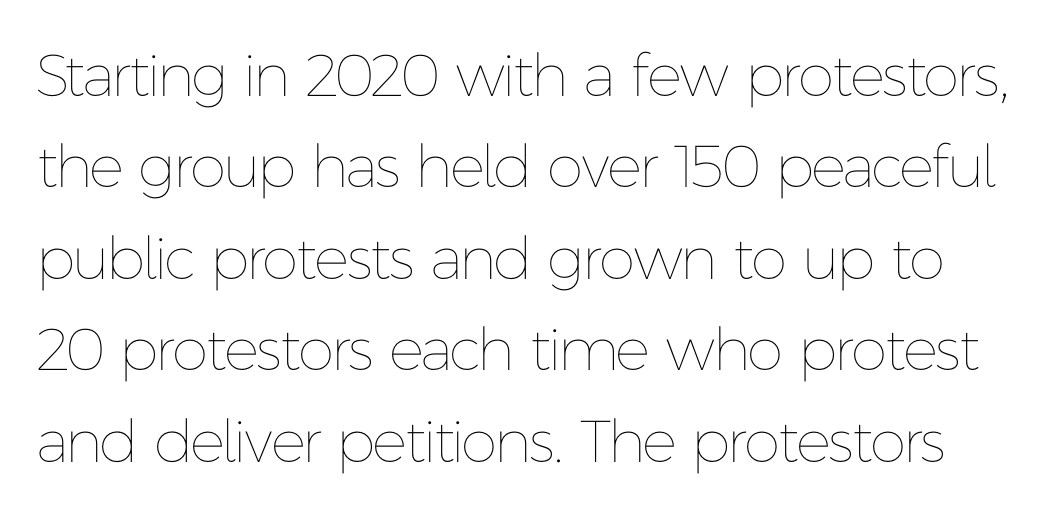
Q: Is the text bold? A: No.
Q: Is the text italic (slanted)? A: No, it is upright.
Q: Is the text underlined? A: No.
Q: Is the spacing between letters normal or unusually wide? A: Normal.
Q: Is the spacing between lines tight, normal or loose? A: Normal.
Q: Width (condensed, normal, or wide)? A: Normal.
Q: Stroke contrast? A: Low.
Q: x-height? A: Medium.
Q: Monospaced? A: No.
